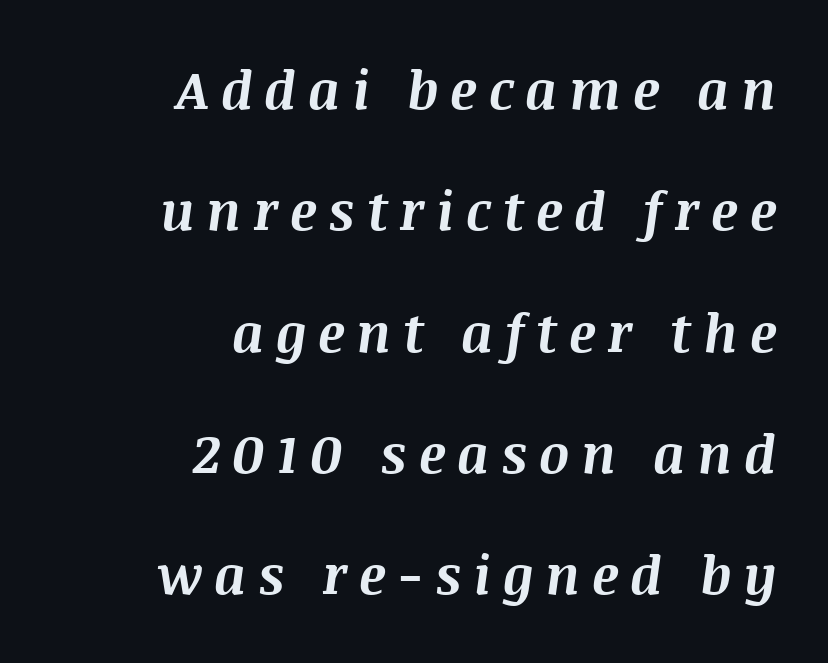
The image shows 53 px bold type, italic (leaning right); set right-aligned, loose line spacing (2.29x), unusually wide letter spacing (+0.22 em), not underlined; medium stroke contrast and a large x-height.
